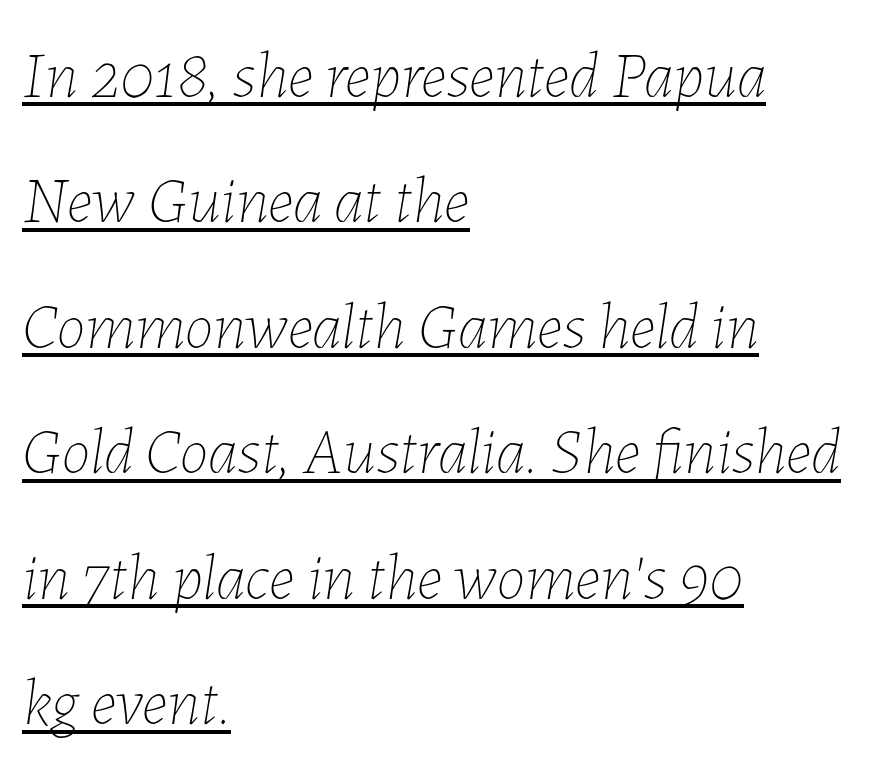
Q: Is the text bold? A: No.
Q: Is the text italic (slanted)? A: Yes, it leans right by about 7 degrees.
Q: Is the text underlined? A: Yes.
Q: How is the paragraph aligned? A: Left-aligned.
Q: Is the spacing between letters normal or unusually wide? A: Normal.
Q: Is the spacing between lines tight, normal or loose? A: Loose.
Q: Width (condensed, normal, or wide)? A: Normal.
Q: Stroke contrast? A: Low.
Q: x-height? A: Medium.
Q: Monospaced? A: No.
